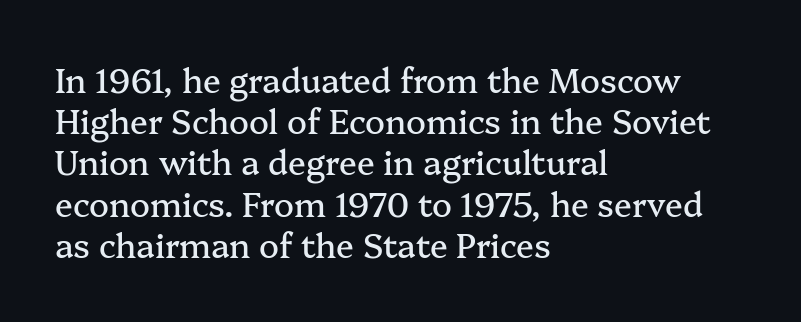
{"serif": "yes", "italic": "no", "width": "normal", "stroke_contrast": "medium", "x_height": "medium", "monospaced": "no", "underline": "no", "align": "left", "line_spacing": "normal", "line_spacing_ratio": 1.25, "letter_spacing": "normal", "letter_spacing_em": 0.0, "glyph_px": 33}
